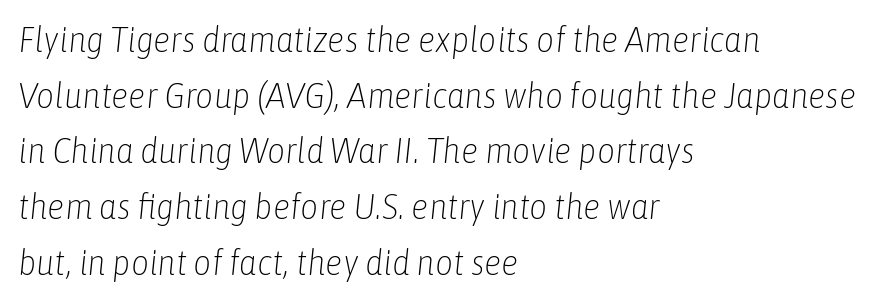
{"italic": "yes", "lean": "right", "slant_degrees": 6, "bold": "no", "weight": "light", "width": "condensed", "stroke_contrast": "low", "x_height": "medium", "monospaced": "no", "underline": "no", "align": "left", "line_spacing": "normal", "line_spacing_ratio": 1.59, "letter_spacing": "normal", "letter_spacing_em": 0.0, "glyph_px": 35}
